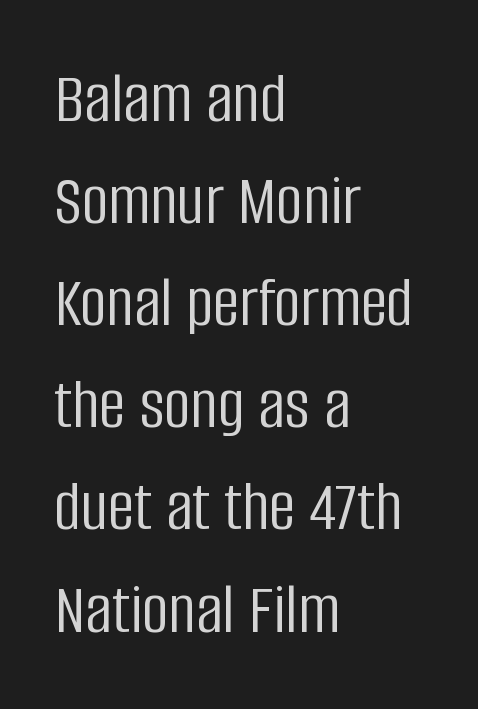
Nope, no serifs anywhere on these letters. When letters stand straight like this, we call the style roman or upright. Check under the words: just untouched page. The rendering uses natural spacing where letterforms have individual widths. Where is the straight margin? On the left.
